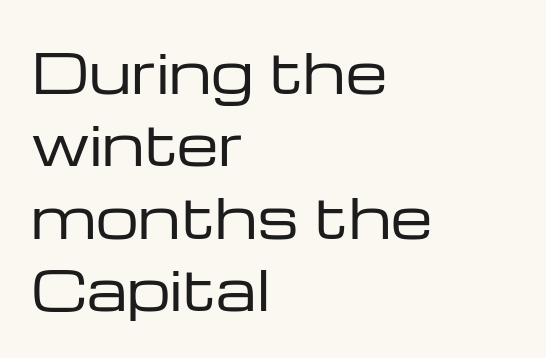
Ascenders rise straight up at ninety degrees. Honestly, there is no underline to notice here at all. Typeset ragged right — the left edge is the straight one. This is sans-serif lettering, the kind often seen on screens and signage. This rendering leaves character spacing at its baseline value. Caption: face not bold, strokes unweighted.
